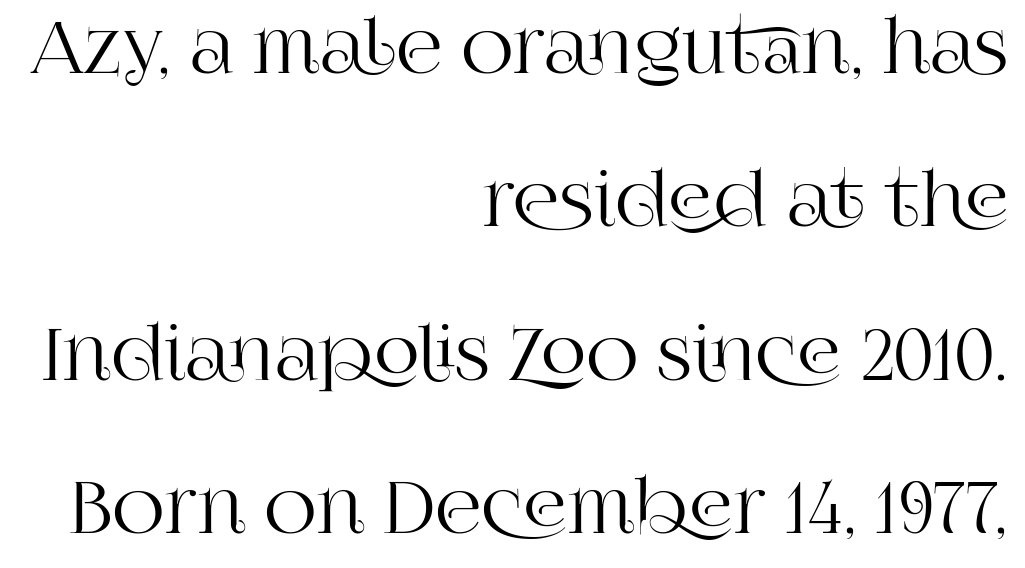
Small tapered or slab feet sit at the stroke ends, so this counts as serif. Clear beneath every line of the passage. Character widths vary here, with narrow letters taking less room than wide ones. The axis of the letterforms is exactly vertical.
